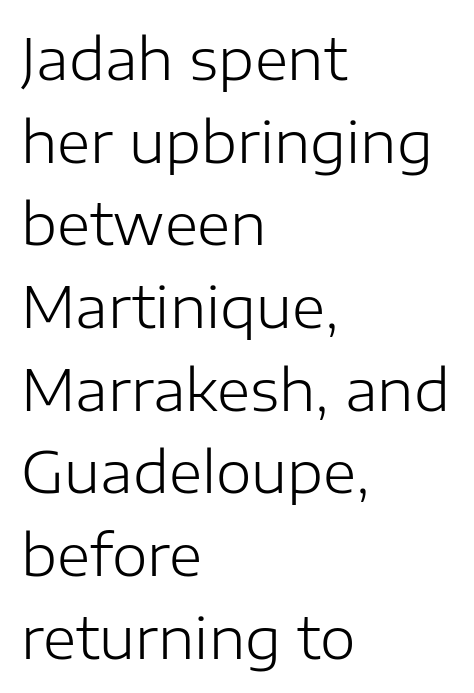
{"serif": "no", "italic": "no", "bold": "no", "weight": "light", "width": "normal", "stroke_contrast": "low", "x_height": "medium", "monospaced": "no", "underline": "no", "align": "left", "line_spacing": "normal", "line_spacing_ratio": 1.45, "letter_spacing": "normal", "letter_spacing_em": 0.0, "glyph_px": 57}
